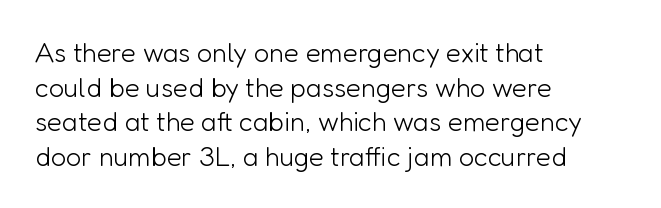
Q: Is the text bold? A: No.
Q: Is the text italic (slanted)? A: No, it is upright.
Q: Is the text underlined? A: No.
Q: How is the paragraph aligned? A: Left-aligned.
Q: Is the spacing between letters normal or unusually wide? A: Normal.
Q: Is the spacing between lines tight, normal or loose? A: Normal.
